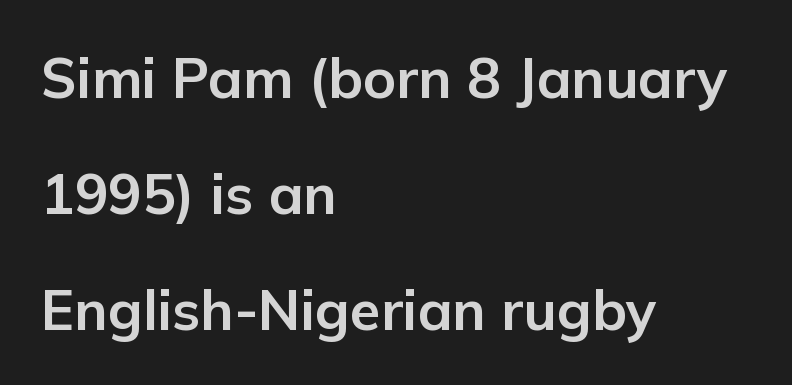
{"serif": "no", "italic": "no", "bold": "yes", "weight": "bold", "width": "normal", "stroke_contrast": "low", "x_height": "medium", "monospaced": "no", "underline": "no", "align": "left", "line_spacing": "loose", "line_spacing_ratio": 2.07, "letter_spacing": "normal", "letter_spacing_em": 0.0, "glyph_px": 56}
